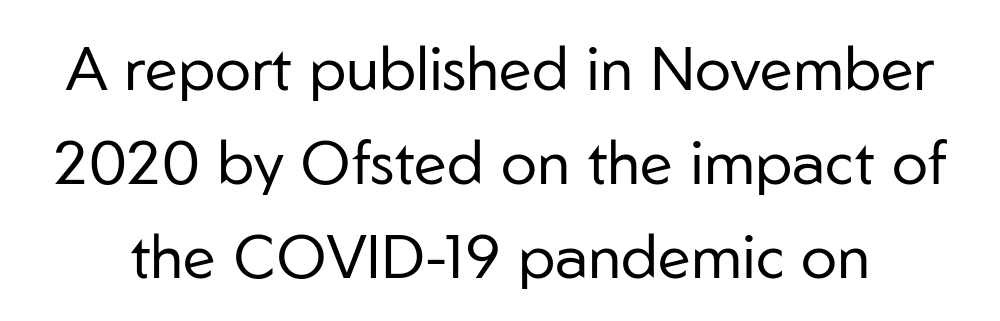
Vertical stems look standard width or narrower in stroke. Here the designer chose a conventional face with non-uniform glyph widths. Nope, not italic — everything's standing straight. This block has exactly the height ordinary leading produces.
